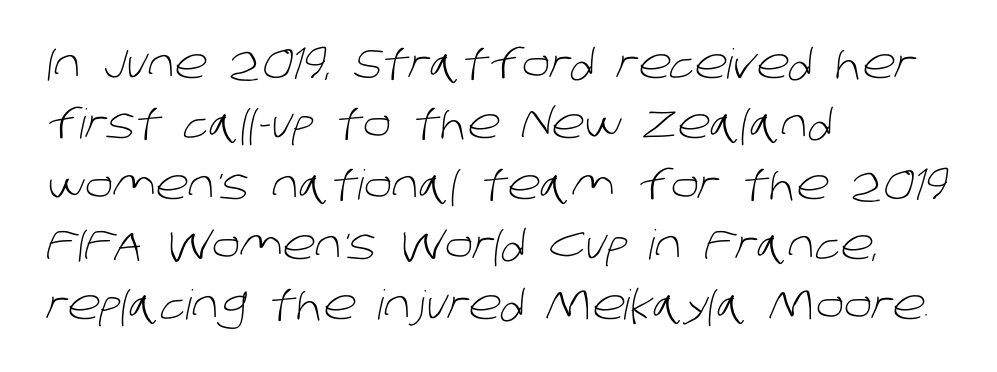
Just letters on the line, the space beneath them empty. Are there feet on the stems? There aren't — it's a sans. The line texture is even and compact thanks to regular tracking. A typesetter would call this proportional, since set widths differ per character. A normal amount of white space separates one row of letters from the next.
